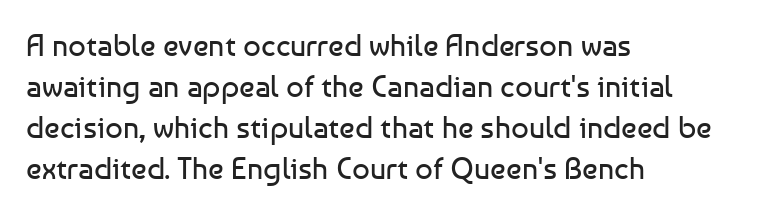
Vertical stems look standard width or narrower in stroke. Spacing verdict: proportional, widths tailored to each character. What stands out about the letter spacing? Nothing — it is the standard amount. This rendering employs a face without finishing strokes, i.e., a sans-serif. The string is rendered with underlining switched off.
